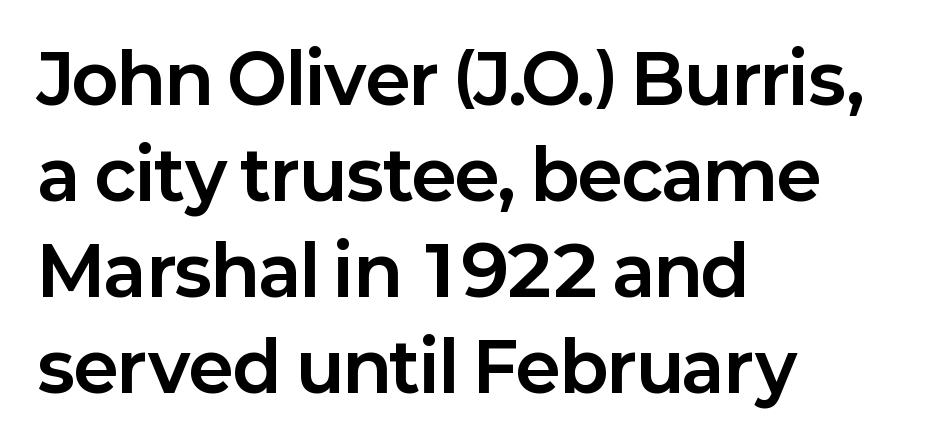
The image shows 68 px bold sans-serif type, upright; set left-aligned, normal line spacing (1.41x), normal letter spacing, not underlined; low stroke contrast and a medium x-height.
